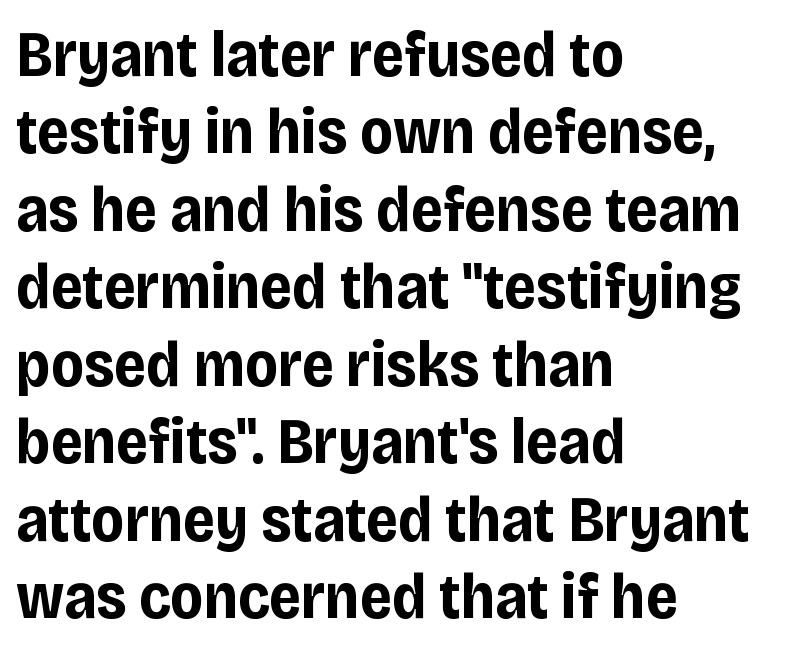
The image shows 64 px bold, condensed sans-serif type, upright; set left-aligned, line spacing 1.21x, normal letter spacing, not underlined; low stroke contrast and a large x-height.
